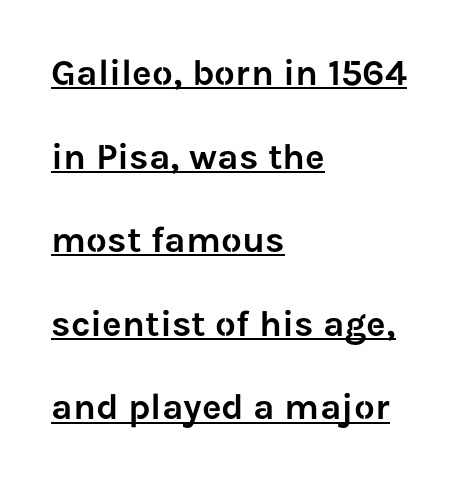
The image shows 37 px sans-serif type, upright; set left-aligned, loose line spacing (2.26x), normal letter spacing, underlined; low stroke contrast and a medium x-height.
